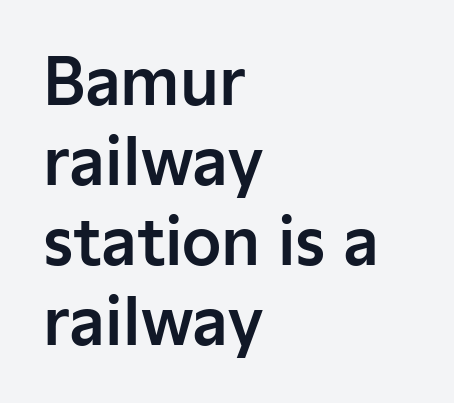
The image shows 63 px sans-serif type, upright; set left-aligned, normal line spacing (1.27x), normal letter spacing, not underlined; low stroke contrast and a medium x-height.
